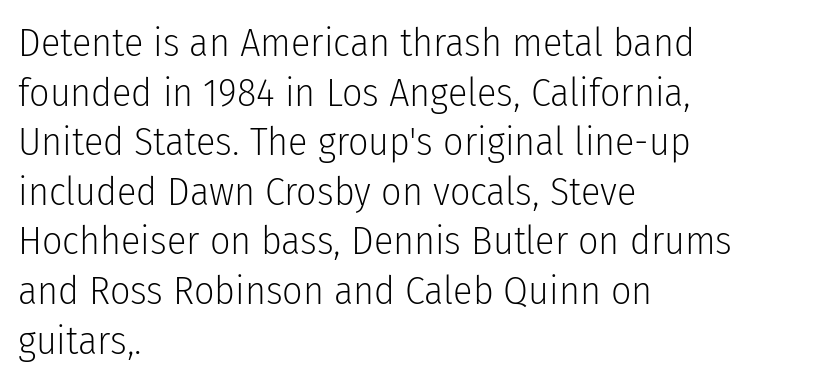
Beneath every word, the page is bare. Ink coverage per letter is moderate at most. Does the copy run flush right? No — it runs flush left. The gaps between neighbouring characters are ordinary and unremarkable. The rendering uses natural spacing where letterforms have individual widths. The type sits square on the baseline with zero lean.
